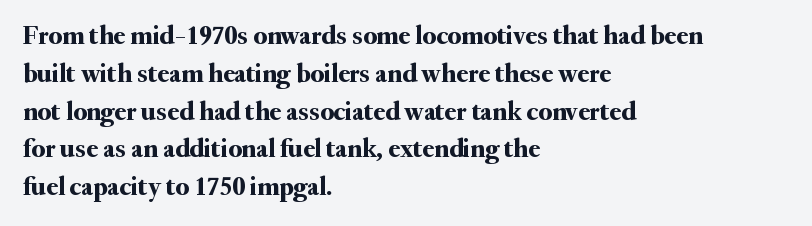
{"italic": "no", "underline": "no", "align": "left", "line_spacing": "normal", "line_spacing_ratio": 1.4, "letter_spacing": "normal", "letter_spacing_em": 0.0, "glyph_px": 27}
